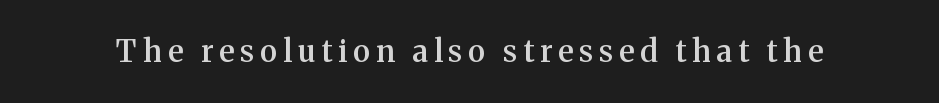
Q: Is the text bold? A: Semi-bold.
Q: Is the text italic (slanted)? A: No, it is upright.
Q: Is the typeface a serif or a sans-serif typeface? A: Serif.
Q: Is the text underlined? A: No.
Q: Is the spacing between letters normal or unusually wide? A: Unusually wide.
Q: Width (condensed, normal, or wide)? A: Normal.
Q: Stroke contrast? A: Medium.
Q: x-height? A: Medium.
Q: Monospaced? A: No.
